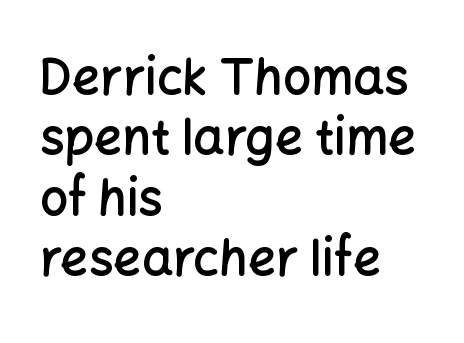
The image shows 49 px semibold sans-serif type, upright; set left-aligned, line spacing 1.23x, normal letter spacing, not underlined; low stroke contrast and a medium x-height.
